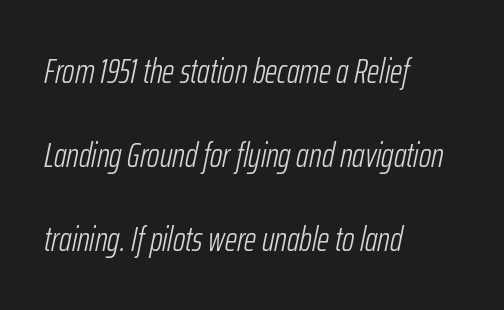
The image shows 34 px light, condensed type, italic (leaning right); set left-aligned, loose line spacing (2.47x), normal letter spacing, not underlined; low stroke contrast and a medium x-height.
